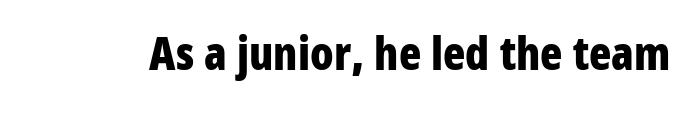
{"serif": "no", "italic": "no", "bold": "yes", "weight": "bold", "width": "condensed", "stroke_contrast": "low", "x_height": "medium", "monospaced": "no", "underline": "no", "letter_spacing": "normal", "letter_spacing_em": 0.0, "glyph_px": 46}
